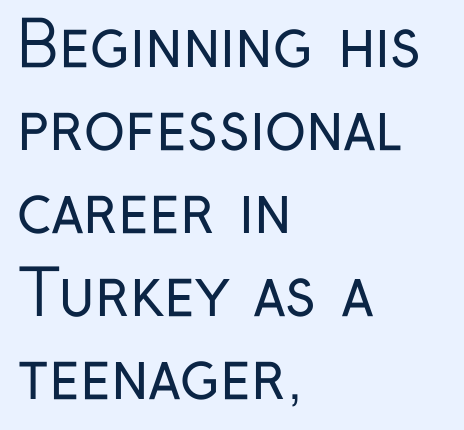
Q: Is the text bold? A: No.
Q: Is the text italic (slanted)? A: No, it is upright.
Q: Is the typeface a serif or a sans-serif typeface? A: Sans-serif.
Q: Is the text underlined? A: No.
Q: How is the paragraph aligned? A: Left-aligned.
Q: Is the spacing between letters normal or unusually wide? A: Normal.
Q: Is the spacing between lines tight, normal or loose? A: Normal.
Q: Width (condensed, normal, or wide)? A: Condensed.
Q: Stroke contrast? A: Low.
Q: x-height? A: Medium.
Q: Monospaced? A: No.
